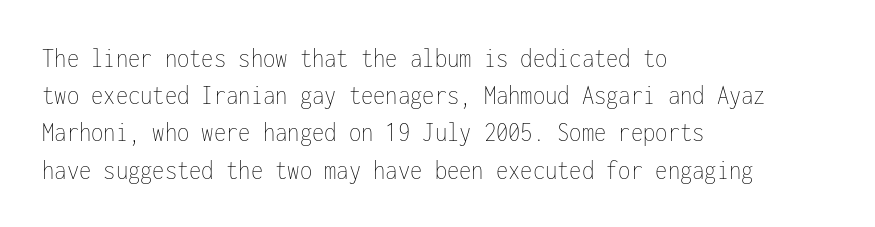
Baseline-to-baseline distance is the conventional proportion of letter height. The type sits square on the baseline with zero lean. The compositor pushed each line to the left boundary. Is this a fixed-width face? Yes — each glyph sits in an identical cell. Compared with a typical body face, this is equally light or lighter still. In terms of letterspacing, this is plain default setting.
